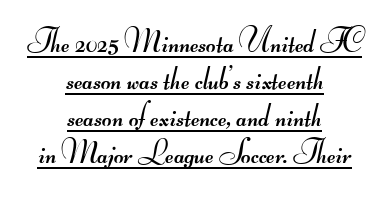
Are there feet on the stems? There aren't — it's a sans. A continuous stroke trails under the words, as in a hyperlink. Stems here are at most as thick as an everyday book face. The rendering uses natural spacing where letterforms have individual widths.
